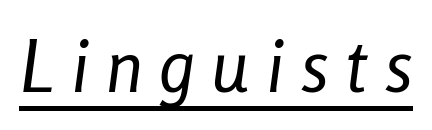
The image shows 73 px regular-weight, condensed type, italic (leaning right); set unusually wide letter spacing (+0.24 em), underlined; low stroke contrast and a medium x-height.
